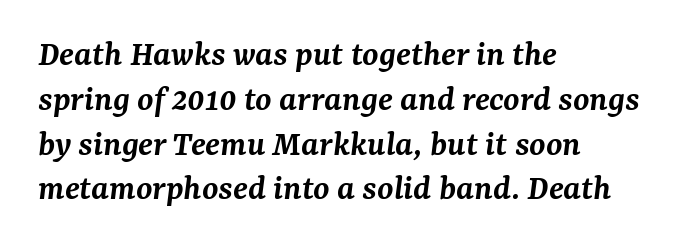
{"serif": "yes", "italic": "yes", "lean": "right", "slant_degrees": 7, "bold": "semi", "weight": "semibold", "width": "normal", "stroke_contrast": "medium", "x_height": "medium", "monospaced": "no", "underline": "no", "align": "left", "line_spacing_ratio": 1.21, "letter_spacing": "normal", "letter_spacing_em": 0.0, "glyph_px": 37}
